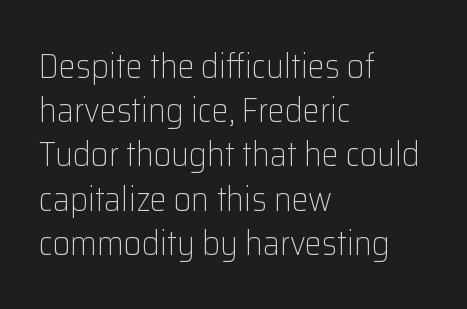
{"serif": "no", "italic": "no", "bold": "no", "weight": "light", "width": "normal", "stroke_contrast": "low", "x_height": "medium", "monospaced": "no", "underline": "no", "align": "left", "line_spacing": "normal", "line_spacing_ratio": 1.3, "letter_spacing": "normal", "letter_spacing_em": 0.0, "glyph_px": 34}
